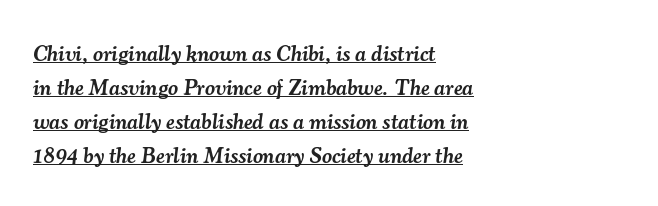
Q: Is the text bold? A: Semi-bold.
Q: Is the text italic (slanted)? A: Yes, it leans right by about 7 degrees.
Q: Is the text underlined? A: Yes.
Q: How is the paragraph aligned? A: Left-aligned.
Q: Is the spacing between letters normal or unusually wide? A: Normal.
Q: Is the spacing between lines tight, normal or loose? A: Normal.
